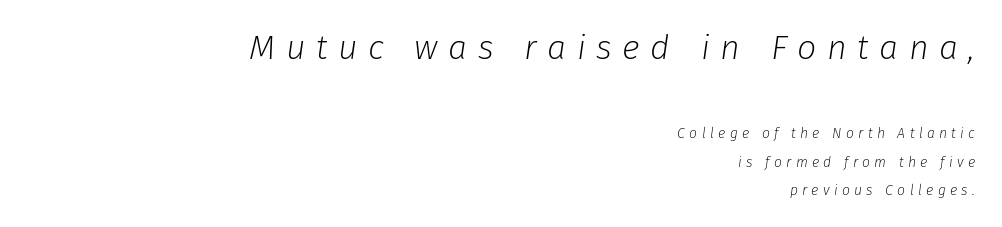
The cut favours lightness, reaching ordinary text weight at its darkest. The text carries the slant typical of an italic or oblique font. The paragraph has a hard right edge and a soft left edge. Rule under the text: the space is simply empty. The line texture is sparse and dotted thanks to wide tracking. Do the characters align in a grid? No, the font is proportional.
